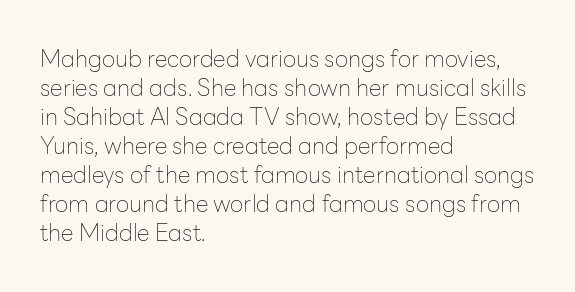
Q: Is the text bold? A: No.
Q: Is the text italic (slanted)? A: No, it is upright.
Q: Is the text underlined? A: No.
Q: How is the paragraph aligned? A: Left-aligned.
Q: Is the spacing between letters normal or unusually wide? A: Normal.
Q: Is the spacing between lines tight, normal or loose? A: Normal.
